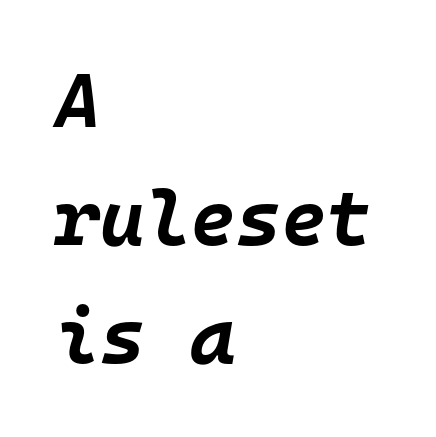
{"italic": "yes", "lean": "right", "slant_degrees": 10, "bold": "yes", "weight": "bold", "width": "normal", "stroke_contrast": "low", "x_height": "large", "monospaced": "yes", "underline": "no", "align": "left", "line_spacing": "normal", "line_spacing_ratio": 1.53, "letter_spacing": "normal", "letter_spacing_em": 0.0, "glyph_px": 77}
